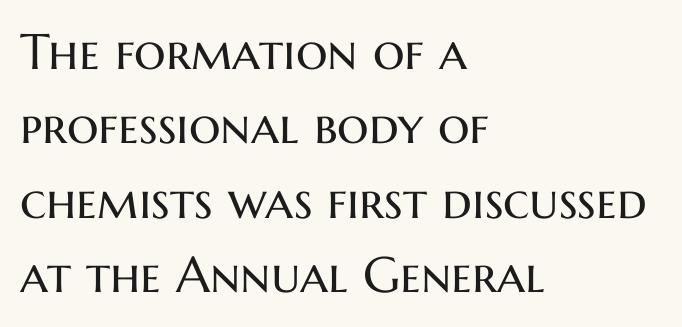
{"serif": "no", "italic": "no", "bold": "no", "weight": "regular", "width": "normal", "stroke_contrast": "medium", "x_height": "medium", "monospaced": "no", "underline": "no", "align": "left", "line_spacing": "normal", "line_spacing_ratio": 1.49, "letter_spacing": "normal", "letter_spacing_em": 0.0, "glyph_px": 50}
